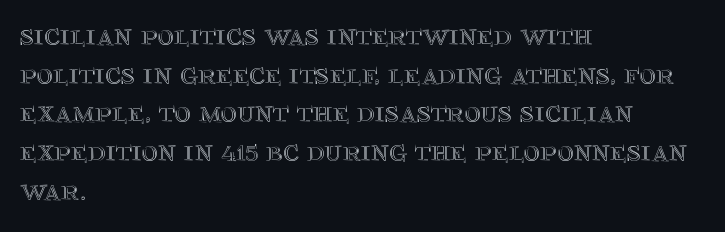
The face used here is proportionally spaced, like ordinary book or web type. The block of text has a typical density, with ordinary space between rows. What stands out about the letter spacing? Nothing — it is the standard amount. Reading down the block, your eye returns to a fixed left position each line. Quick note: underline off.
